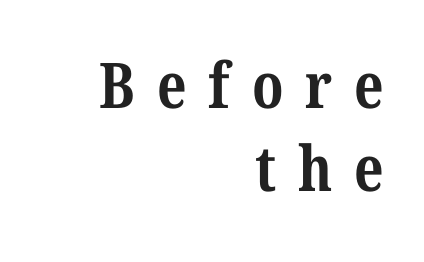
Q: Is the text bold? A: Yes.
Q: Is the typeface a serif or a sans-serif typeface? A: Serif.
Q: Is the text underlined? A: No.
Q: How is the paragraph aligned? A: Right-aligned.
Q: Is the spacing between letters normal or unusually wide? A: Unusually wide.
Q: Is the spacing between lines tight, normal or loose? A: Normal.
Q: Width (condensed, normal, or wide)? A: Condensed.
Q: Stroke contrast? A: Medium.
Q: x-height? A: Medium.
Q: Monospaced? A: No.
